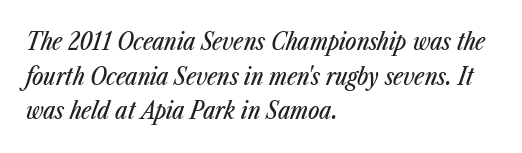
Q: Is the text italic (slanted)? A: Yes, it leans right by about 23 degrees.
Q: Is the text underlined? A: No.
Q: How is the paragraph aligned? A: Left-aligned.
Q: Is the spacing between letters normal or unusually wide? A: Normal.
Q: Is the spacing between lines tight, normal or loose? A: Normal.
